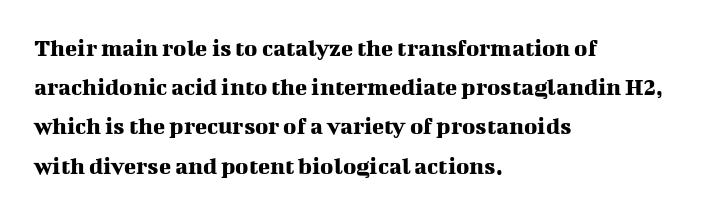
Q: Is the text italic (slanted)? A: No, it is upright.
Q: Is the text underlined? A: No.
Q: How is the paragraph aligned? A: Left-aligned.
Q: Is the spacing between letters normal or unusually wide? A: Normal.
Q: Is the spacing between lines tight, normal or loose? A: Normal.
